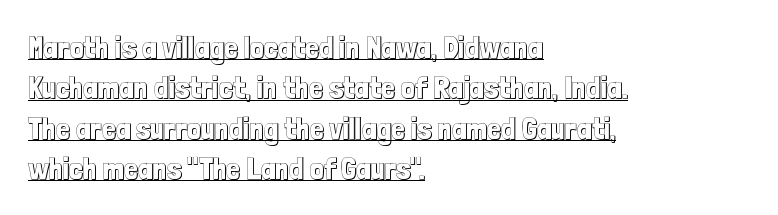
{"italic": "no", "width": "condensed", "x_height": "medium", "monospaced": "no", "underline": "yes", "align": "left", "line_spacing": "normal", "line_spacing_ratio": 1.3, "letter_spacing": "normal", "letter_spacing_em": 0.0, "glyph_px": 31}
